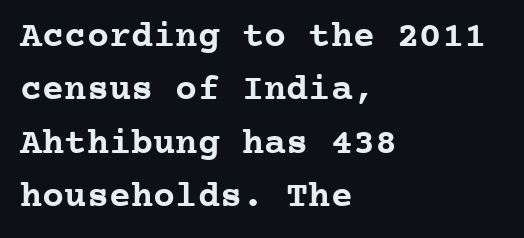
The image shows 37 px semibold serif type, upright, monospaced; set left-aligned, normal line spacing (1.44x), normal letter spacing, not underlined; low stroke contrast and a medium x-height.
